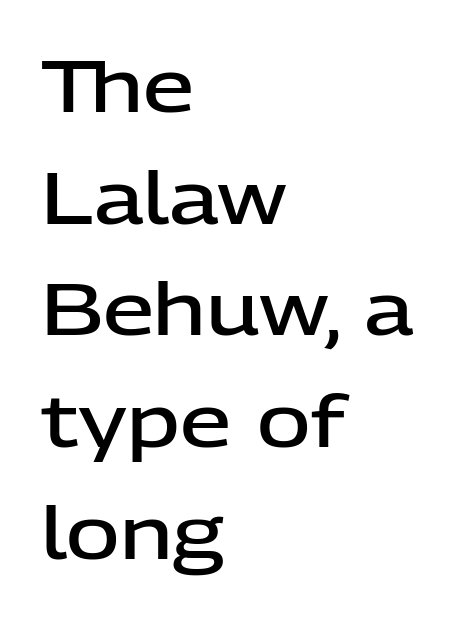
{"serif": "no", "italic": "no", "bold": "semi", "weight": "semibold", "width": "normal", "stroke_contrast": "low", "x_height": "medium", "monospaced": "no", "underline": "no", "align": "left", "line_spacing": "normal", "line_spacing_ratio": 1.53, "letter_spacing": "normal", "letter_spacing_em": 0.0, "glyph_px": 73}
